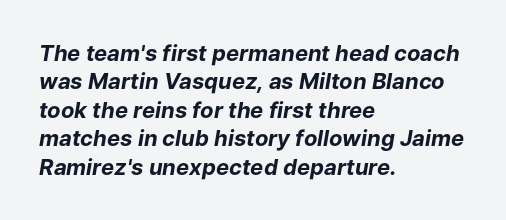
{"italic": "yes", "lean": "right", "slant_degrees": 9, "bold": "yes", "underline": "no", "align": "left", "line_spacing": "normal", "line_spacing_ratio": 1.29, "letter_spacing": "normal", "letter_spacing_em": 0.0, "glyph_px": 22}
